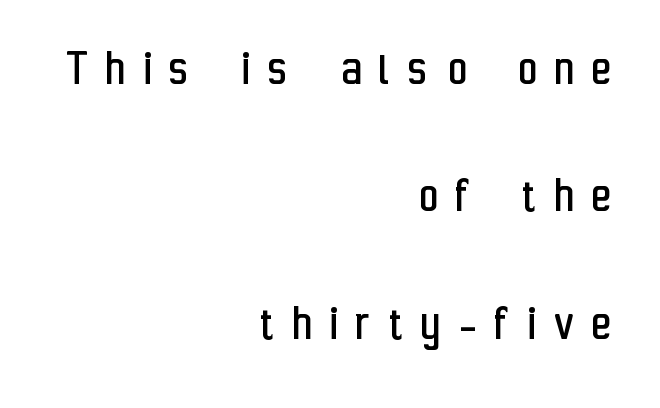
Varying glyph widths throughout — classic text-font behaviour. Quick note: not italic, upright. Just letters on the line, the space beneath them empty. This is sans-serif lettering, the kind often seen on screens and signage.
